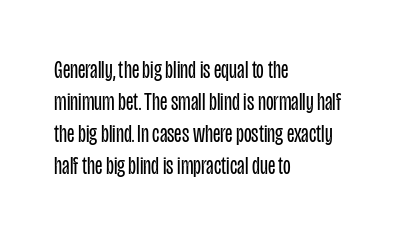
Glance below the letters and you will spot only blank space. The weight tops out at a normal text grade. Teacher's note: observe the even left margin — that is flush-left alignment. Interline gaps are of average width in this sample. In terms of posture, this sample is upright.
